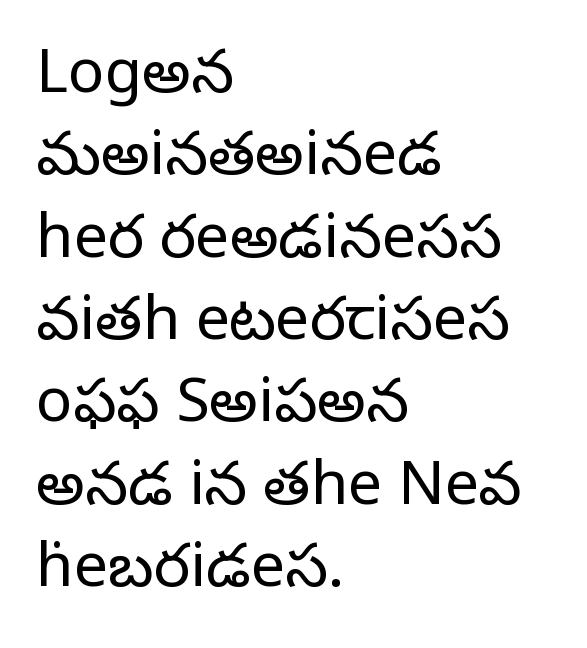
{"serif": "yes", "italic": "no", "bold": "no", "weight": "regular", "width": "normal", "stroke_contrast": "low", "x_height": "large", "monospaced": "no", "underline": "no", "align": "left", "line_spacing": "normal", "line_spacing_ratio": 1.35, "letter_spacing": "normal", "letter_spacing_em": 0.0, "glyph_px": 61}
